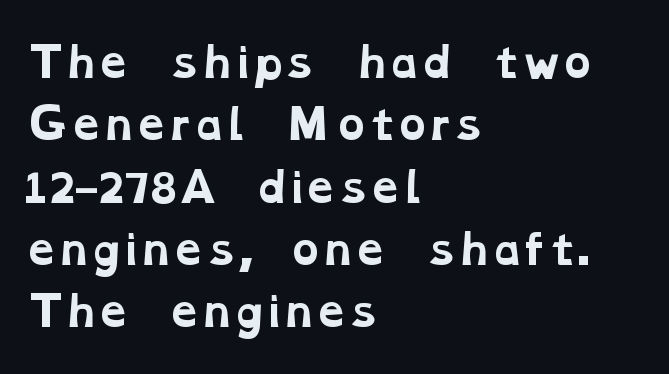
{"serif": "yes", "bold": "yes", "weight": "bold", "width": "wide", "stroke_contrast": "low", "x_height": "medium", "monospaced": "no", "underline": "no", "align": "left", "line_spacing": "normal", "line_spacing_ratio": 1.52, "letter_spacing": "normal", "letter_spacing_em": 0.0, "glyph_px": 41}
